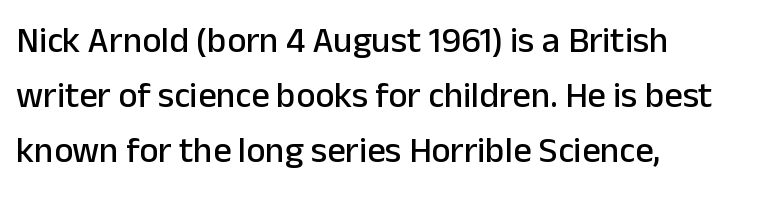
{"serif": "no", "italic": "no", "width": "normal", "stroke_contrast": "low", "x_height": "medium", "monospaced": "no", "underline": "no", "align": "left", "line_spacing": "normal", "line_spacing_ratio": 1.53, "letter_spacing": "normal", "letter_spacing_em": 0.0, "glyph_px": 36}
